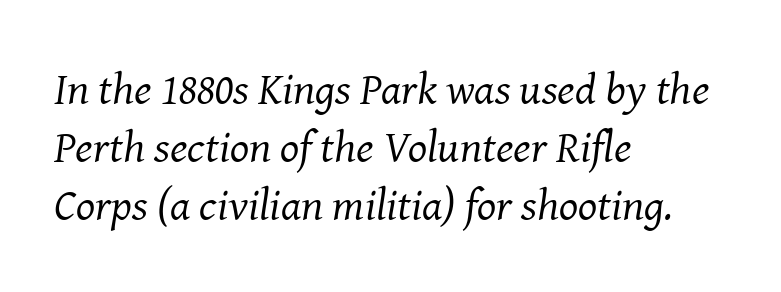
Type style note: has serifs. Think standard paragraph weight, or any step lighter than that. Letter spacing: default. The passage shown is not underscored anywhere. Observe the lean: these are italic letterforms.
